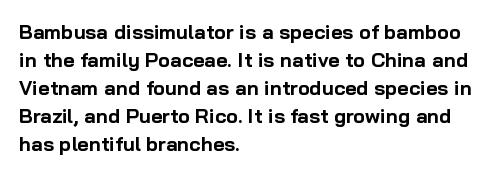
The image shows 20 px bold type, upright; set left-aligned, normal line spacing (1.4x), normal letter spacing, not underlined.
